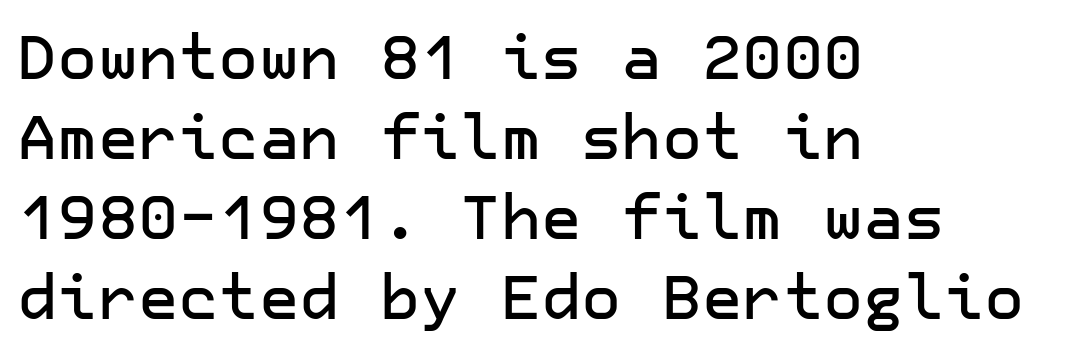
Q: Is the text italic (slanted)? A: No, it is upright.
Q: Is the typeface a serif or a sans-serif typeface? A: Sans-serif.
Q: Is the text underlined? A: No.
Q: How is the paragraph aligned? A: Left-aligned.
Q: Is the spacing between letters normal or unusually wide? A: Normal.
Q: Is the spacing between lines tight, normal or loose? A: Normal.
Q: Width (condensed, normal, or wide)? A: Normal.
Q: Stroke contrast? A: Low.
Q: x-height? A: Medium.
